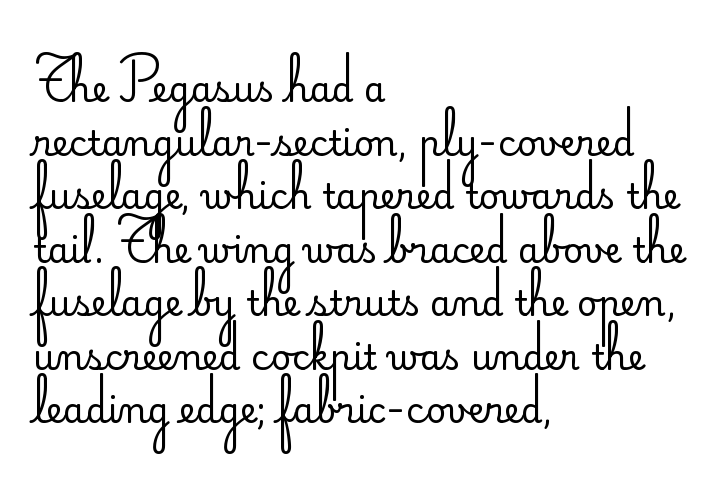
Q: Is the text bold? A: No.
Q: Is the text italic (slanted)? A: No, it is upright.
Q: Is the typeface a serif or a sans-serif typeface? A: Sans-serif.
Q: Is the text underlined? A: No.
Q: How is the paragraph aligned? A: Left-aligned.
Q: Is the spacing between letters normal or unusually wide? A: Normal.
Q: Is the spacing between lines tight, normal or loose? A: Normal.
Q: Width (condensed, normal, or wide)? A: Normal.
Q: Stroke contrast? A: Low.
Q: x-height? A: Small.
Q: Monospaced? A: No.
